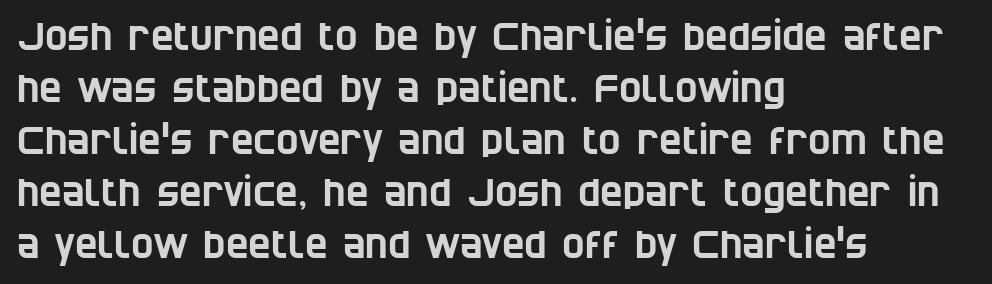
Q: Is the typeface a serif or a sans-serif typeface? A: Sans-serif.
Q: Is the text underlined? A: No.
Q: How is the paragraph aligned? A: Left-aligned.
Q: Is the spacing between letters normal or unusually wide? A: Normal.
Q: Is the spacing between lines tight, normal or loose? A: Normal.
Q: Width (condensed, normal, or wide)? A: Condensed.
Q: Stroke contrast? A: Low.
Q: x-height? A: Large.
Q: Monospaced? A: No.
